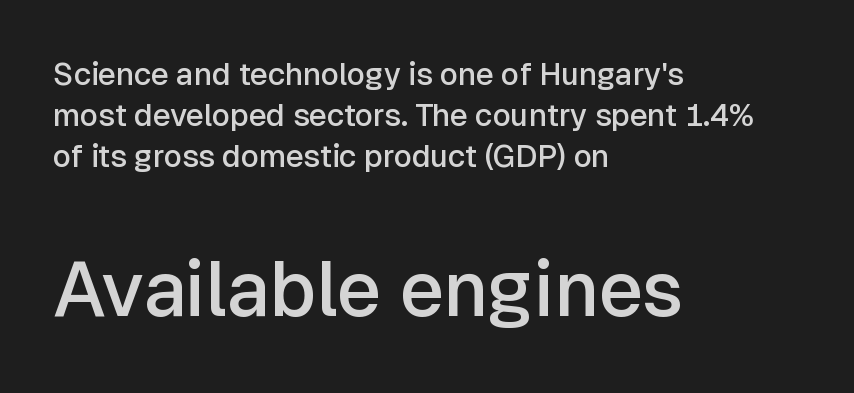
{"serif": "no", "italic": "no", "bold": "semi", "weight": "semibold", "width": "normal", "stroke_contrast": "low", "x_height": "medium", "monospaced": "no", "underline": "no", "align": "left", "line_spacing": "normal", "line_spacing_ratio": 1.33, "letter_spacing": "normal", "letter_spacing_em": 0.0, "larger_block": "second", "size_ratio": 2.48, "glyph_px": 77}
